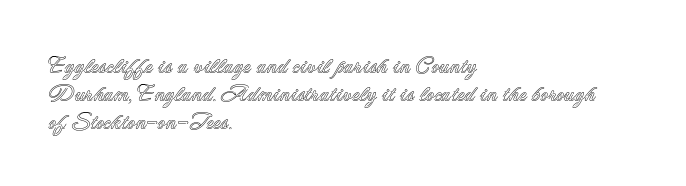
The image shows 22 px text type; set left-aligned, normal line spacing (1.28x), normal letter spacing, not underlined.
